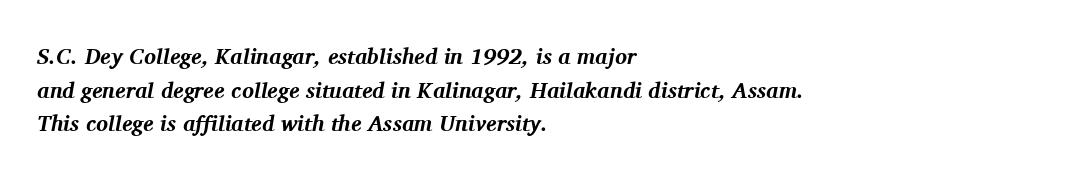
This sample uses an oblique cut, with every glyph tilted off the vertical. The rendering uses a moderate line-height, typical for paragraphs. You'd pick this weight for a headline — it's a proper bold. Horizontal alignment here is leftward, the default for most running prose. The face used here is rendered with its standard letterfit. The specimen omits any rule beneath the text block's lines.
